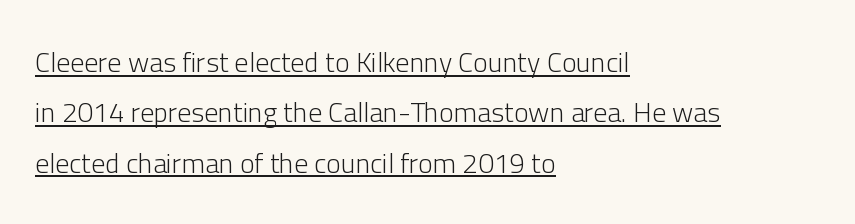
The image shows 28 px light sans-serif type, upright; set left-aligned, line spacing 1.8x, normal letter spacing, underlined; low stroke contrast and a medium x-height.
